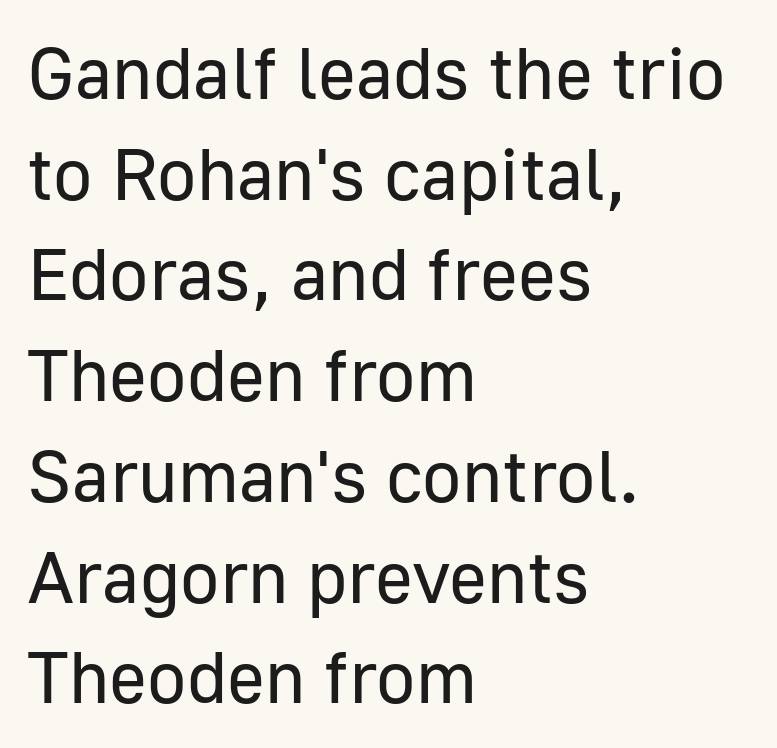
{"serif": "no", "italic": "no", "bold": "no", "weight": "regular", "width": "normal", "stroke_contrast": "low", "x_height": "medium", "monospaced": "no", "underline": "no", "align": "left", "line_spacing": "normal", "line_spacing_ratio": 1.38, "letter_spacing": "normal", "letter_spacing_em": 0.0, "glyph_px": 73}
